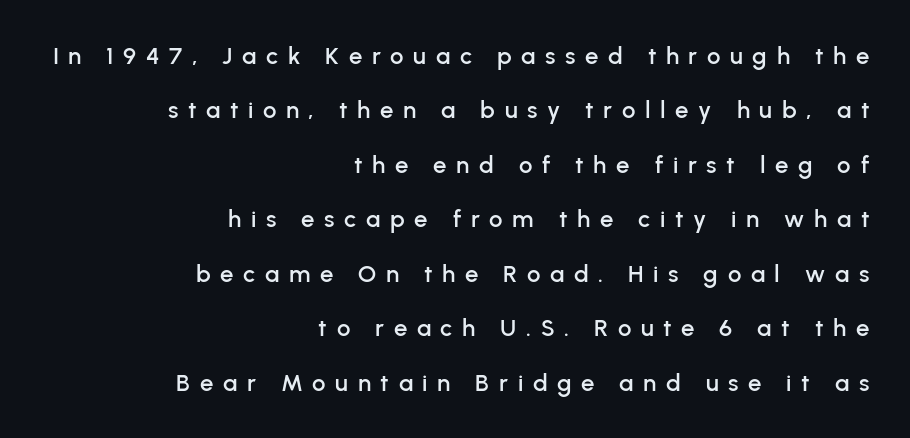
The letterforms stand isolated, each surrounded by extra space. Where is the straight margin? On the right. The string is rendered with underlining switched off. The leading is generous, giving the passage an open texture.
